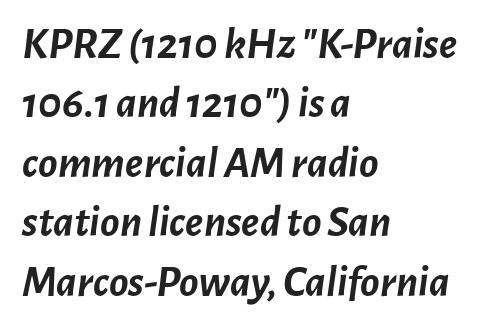
The image shows 45 px semibold type, italic (leaning right); set left-aligned, normal line spacing (1.32x), normal letter spacing, not underlined; low stroke contrast and a medium x-height.
